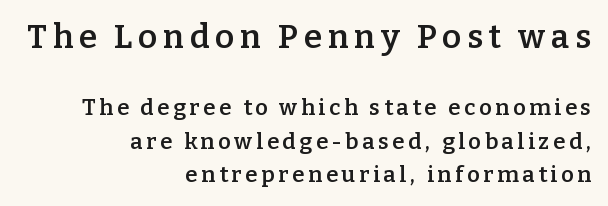
The image shows 33 px semibold serif type, upright; set right-aligned, normal line spacing (1.53x), not underlined; the first (top) block is 1.5x larger; low stroke contrast and a medium x-height.
